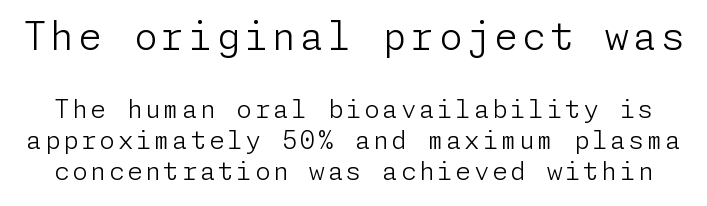
{"serif": "no", "italic": "no", "bold": "no", "weight": "light", "width": "normal", "stroke_contrast": "low", "x_height": "medium", "underline": "no", "line_spacing_ratio": 1.24, "larger_block": "first", "size_ratio": 1.52, "glyph_px": 38}
